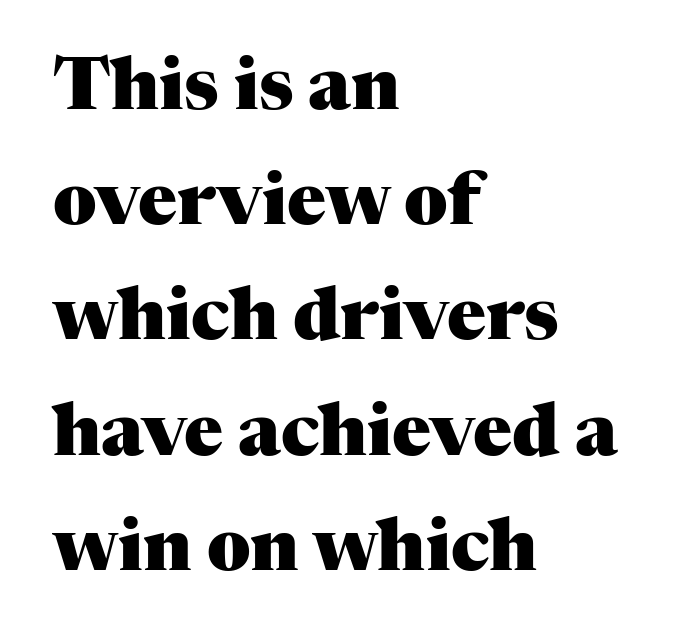
The image shows 72 px heavy serif type, upright; set left-aligned, normal line spacing (1.6x), normal letter spacing, not underlined; medium stroke contrast and a medium x-height.
